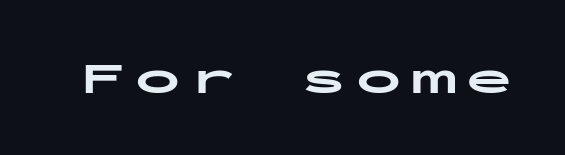
Italic? Not at all — the glyphs are vertical. A typesetter would call this heavily tracked-out type. Each letter, wide or thin by design, is forced into the same width here. No word sits above an underline. The type family on display is of the sans-serif kind. The rendering uses a bold face; every stroke is thick and dark.
